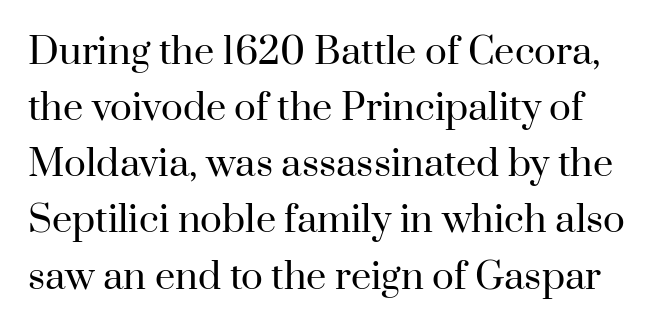
{"serif": "yes", "italic": "no", "bold": "no", "weight": "regular", "width": "normal", "stroke_contrast": "high", "x_height": "small", "monospaced": "no", "underline": "no", "line_spacing": "normal", "line_spacing_ratio": 1.56, "letter_spacing": "normal", "letter_spacing_em": 0.0, "glyph_px": 36}
